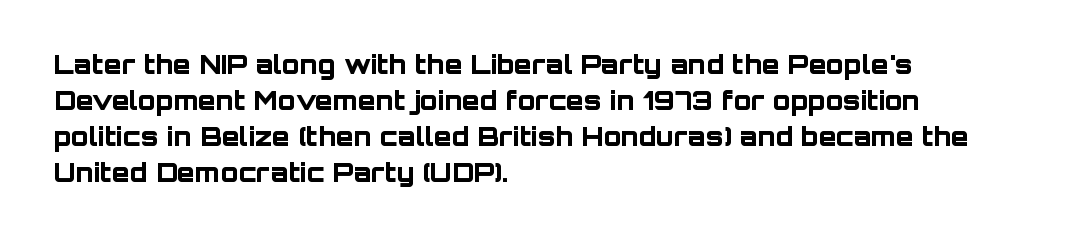
Q: Is the text bold? A: Yes.
Q: Is the text italic (slanted)? A: No, it is upright.
Q: Is the text underlined? A: No.
Q: How is the paragraph aligned? A: Left-aligned.
Q: Is the spacing between letters normal or unusually wide? A: Normal.
Q: Is the spacing between lines tight, normal or loose? A: Normal.
